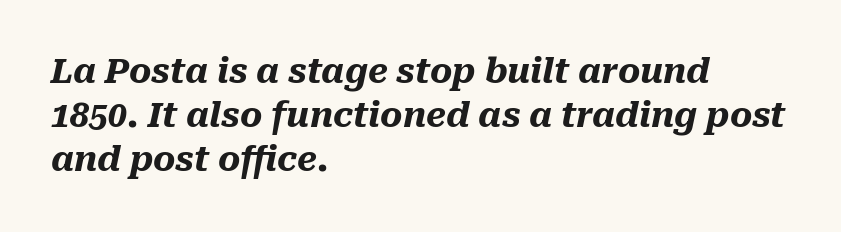
The image shows 34 px heavy type, italic (leaning right); set left-aligned, normal line spacing (1.3x), normal letter spacing, not underlined; medium stroke contrast and a medium x-height.
